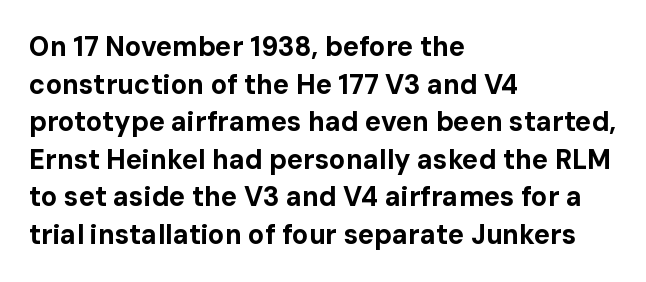
The image shows 27 px bold type, upright; set left-aligned, normal line spacing (1.39x), normal letter spacing, not underlined.
